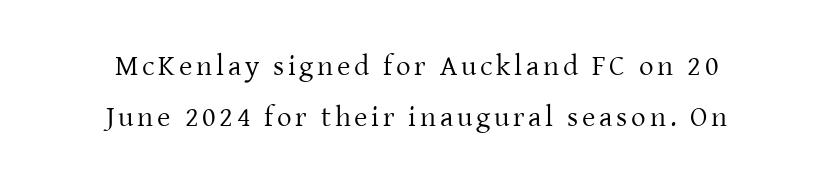
Q: Is the text bold? A: No.
Q: Is the text italic (slanted)? A: No, it is upright.
Q: Is the typeface a serif or a sans-serif typeface? A: Serif.
Q: Is the text underlined? A: No.
Q: How is the paragraph aligned? A: Centered.
Q: Width (condensed, normal, or wide)? A: Normal.
Q: Stroke contrast? A: Low.
Q: x-height? A: Medium.
Q: Monospaced? A: No.
